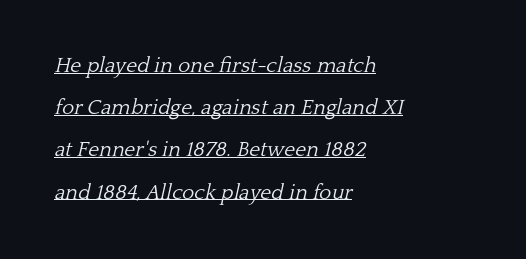
A continuous stroke trails under the words, as in a hyperlink. Caption: standard tracking, unaltered. The whole block is typeset with a tilt. Successive baselines arrive slowly, with a big drop between each. A student would call this left alignment; a typographer would say flush left, rag right.
